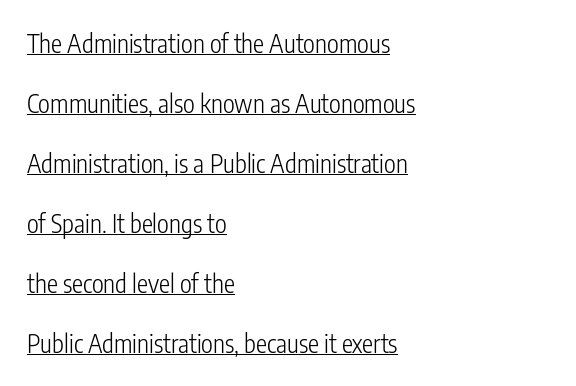
The passage shown stacks its lines with a broad gap. Nothing unusual about the tracking: characters are spaced as the font intends. Each line starts at the same left margin while the right side varies. The lettering is marked with a stroke running underneath it. Nothing heavy about these letters — not bold at all.
